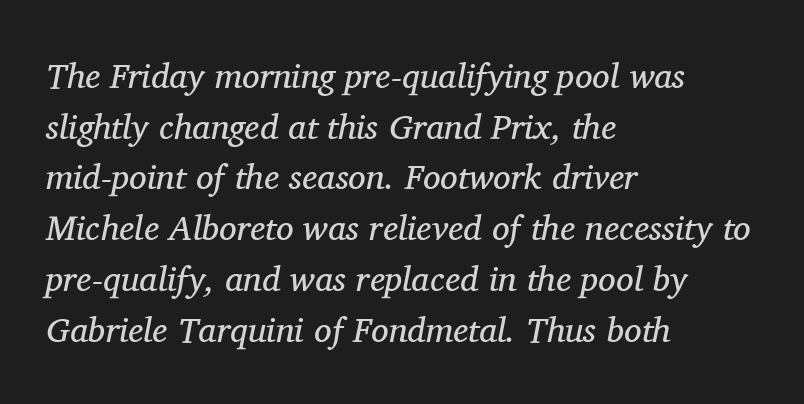
Q: Is the text bold? A: No.
Q: Is the text italic (slanted)? A: Yes, it leans right by about 11 degrees.
Q: Is the typeface a serif or a sans-serif typeface? A: Serif.
Q: Is the text underlined? A: No.
Q: How is the paragraph aligned? A: Left-aligned.
Q: Is the spacing between letters normal or unusually wide? A: Normal.
Q: Is the spacing between lines tight, normal or loose? A: Normal.
Q: Width (condensed, normal, or wide)? A: Normal.
Q: Stroke contrast? A: Medium.
Q: x-height? A: Medium.
Q: Monospaced? A: No.
